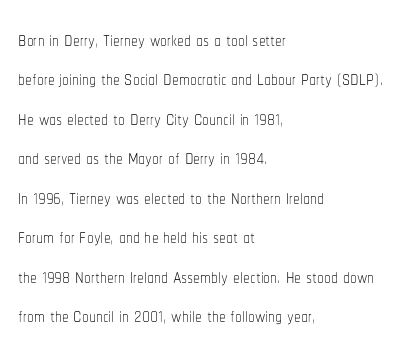
Quick note: not italic, upright. Is the stroke heavy? The answer is a plain regular-or-lighter. The setting favours the left margin, as ordinary paragraphs usually do. Has an underline been added? It has not. Tracking here is standard; glyphs follow each other at the usual distance. Line spacing here is normal.
